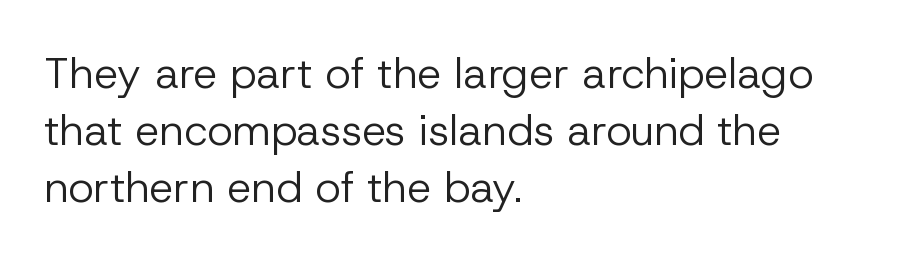
The image shows 43 px regular-weight sans-serif type, upright; set left-aligned, normal line spacing (1.32x), normal letter spacing, not underlined; low stroke contrast and a medium x-height.
